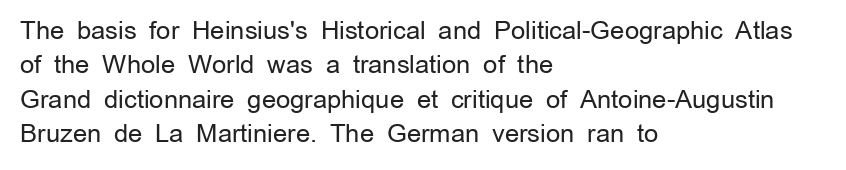
Spacing between characters is what you'd get straight out of the box. The passage shown is not underscored anywhere. The lines in this sample share a left origin and differ only in where they stop. The lines sit at an ordinary, default distance from one another. Is the type heavy? It reads as light-to-regular instead.
